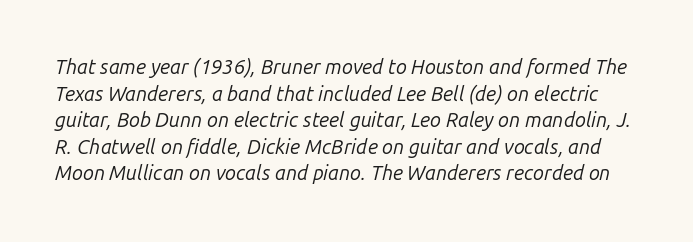
{"italic": "yes", "lean": "right", "slant_degrees": 14, "bold": "no", "underline": "no", "line_spacing": "normal", "line_spacing_ratio": 1.33, "letter_spacing": "normal", "letter_spacing_em": 0.0, "glyph_px": 20}
